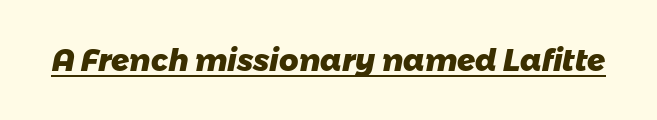
{"serif": "no", "bold": "yes", "weight": "heavy", "width": "normal", "stroke_contrast": "low", "x_height": "medium", "monospaced": "no", "underline": "yes", "letter_spacing": "normal", "letter_spacing_em": 0.0, "glyph_px": 30}
